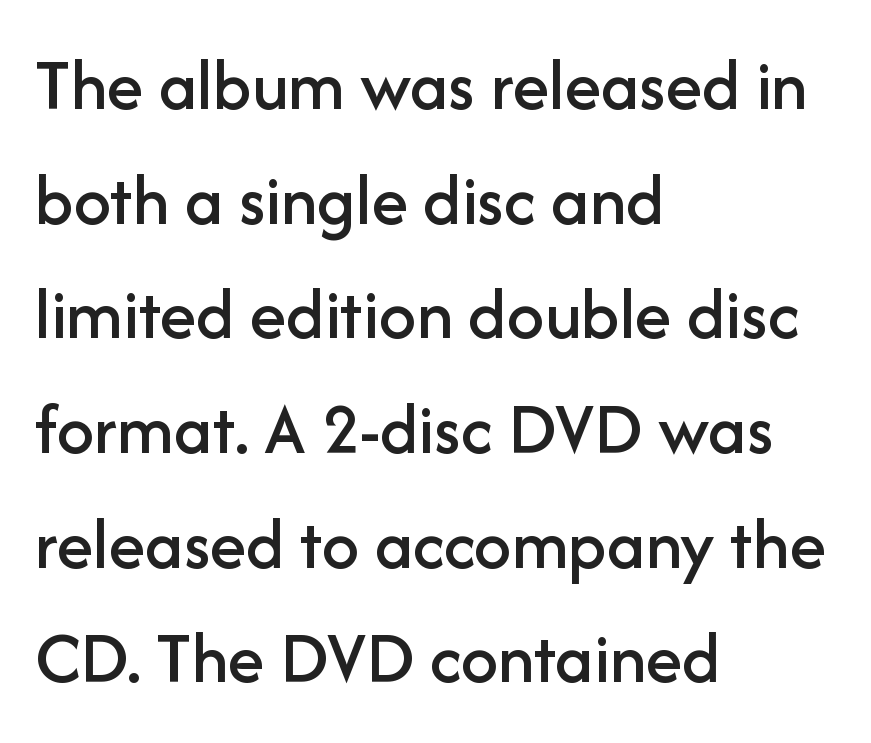
The typeface chosen for these lines omits serifs. You could not count columns in this text — the font is proportionally spaced. The rendering keeps characters at their native spacing. These lines are set flush left with a ragged right edge. Regarding leading, the lines here are spaced in the standard way. Clear beneath every line of the passage.
